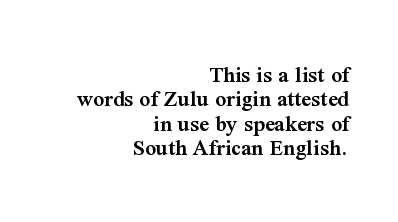
The image shows 24 px text type, upright; set right-aligned, tight line spacing (1.02x), normal letter spacing, not underlined.
